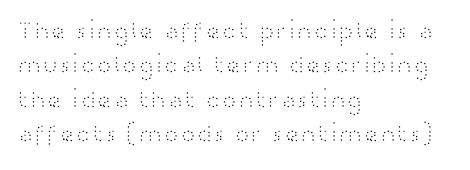
The image shows 25 px text type, upright; set left-aligned, normal line spacing (1.38x), normal letter spacing, not underlined.
